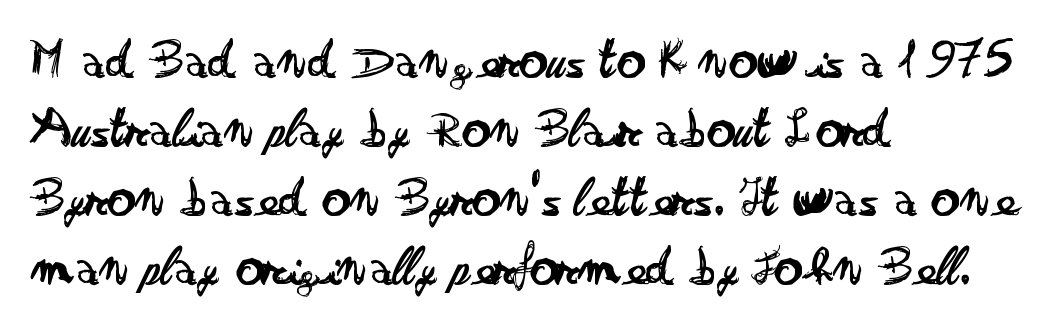
Q: Is the text bold? A: No.
Q: Is the text italic (slanted)? A: No, it is upright.
Q: Is the typeface a serif or a sans-serif typeface? A: Sans-serif.
Q: Is the text underlined? A: No.
Q: How is the paragraph aligned? A: Left-aligned.
Q: Is the spacing between letters normal or unusually wide? A: Normal.
Q: Width (condensed, normal, or wide)? A: Wide.
Q: Stroke contrast? A: Low.
Q: x-height? A: Small.
Q: Monospaced? A: No.
